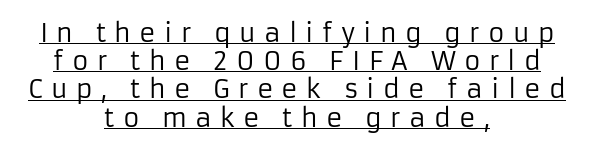
The image shows 25 px text type, upright; set centered, tight line spacing (1.13x), unusually wide letter spacing (+0.33 em), underlined.
